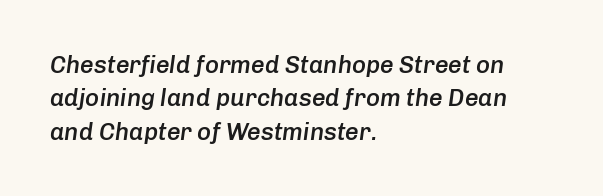
Q: Is the text bold? A: Semi-bold.
Q: Is the text italic (slanted)? A: Yes, it leans right by about 8 degrees.
Q: Is the text underlined? A: No.
Q: How is the paragraph aligned? A: Left-aligned.
Q: Is the spacing between letters normal or unusually wide? A: Normal.
Q: Is the spacing between lines tight, normal or loose? A: Normal.
